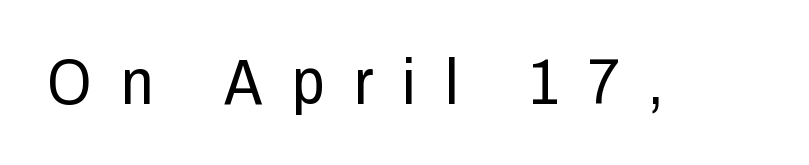
The image shows 64 px regular-weight, condensed sans-serif type, upright; set unusually wide letter spacing (+0.46 em), not underlined; low stroke contrast and a medium x-height.
